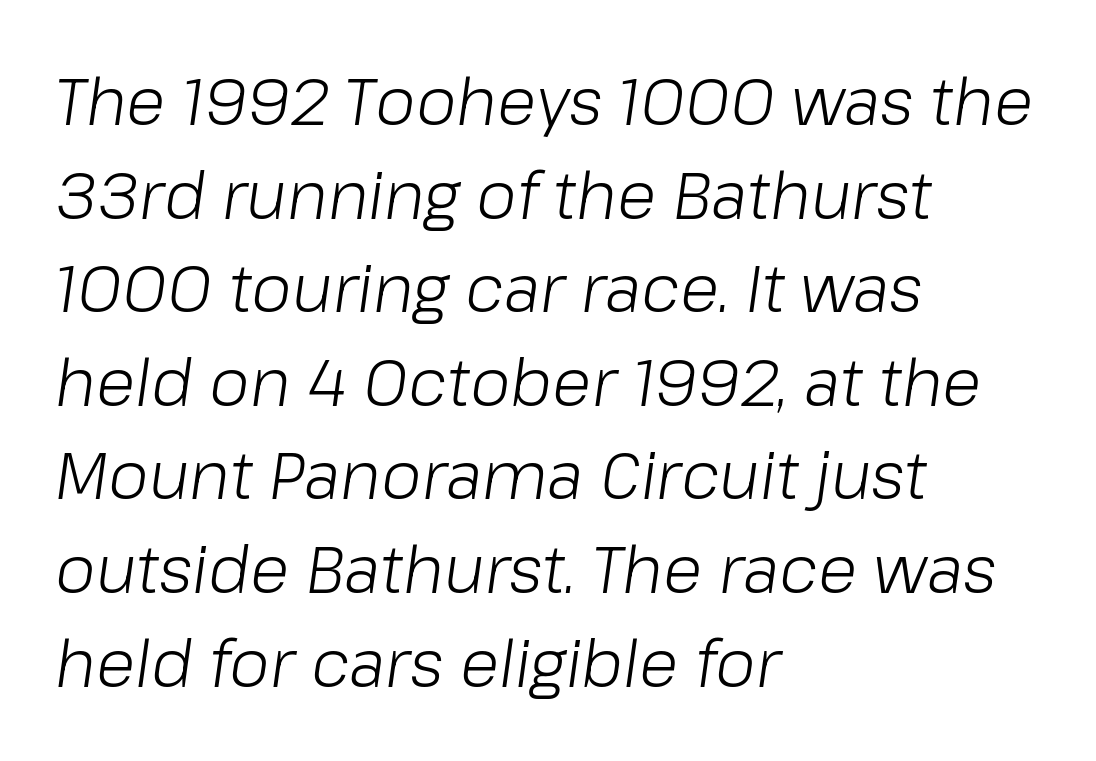
The image shows 65 px light type, italic (leaning right); set left-aligned, normal line spacing (1.44x), normal letter spacing, not underlined; low stroke contrast and a medium x-height.
